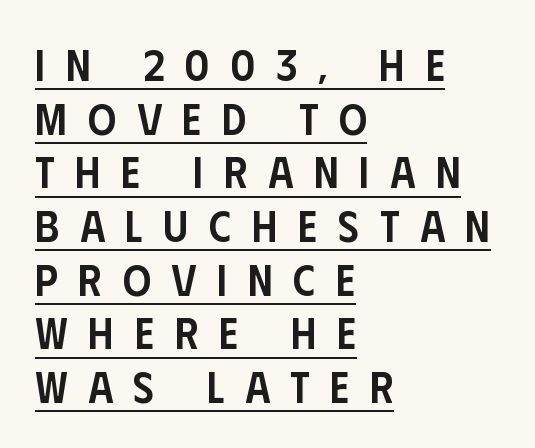
{"serif": "no", "italic": "no", "bold": "semi", "weight": "semibold", "width": "condensed", "stroke_contrast": "low", "x_height": "large", "monospaced": "no", "underline": "yes", "align": "left", "line_spacing_ratio": 1.22, "letter_spacing": "wide", "letter_spacing_em": 0.47, "glyph_px": 44}
